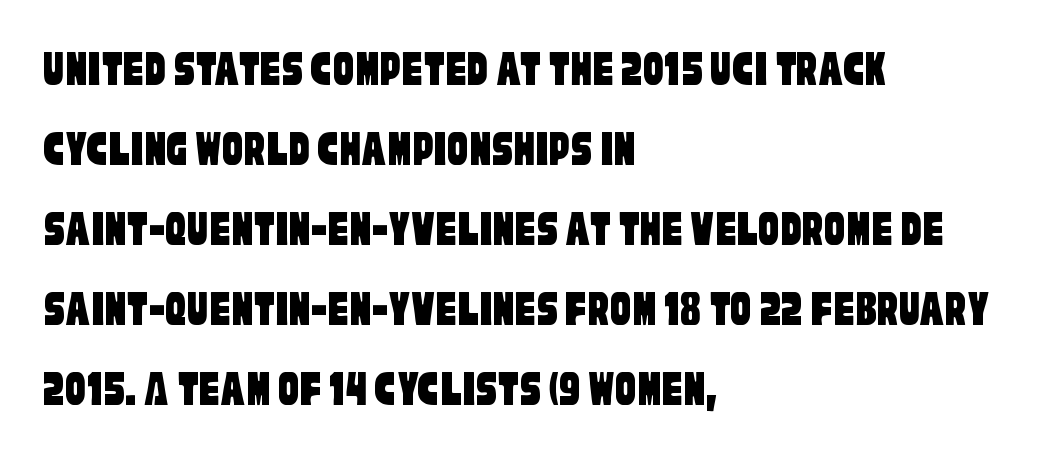
The image shows 52 px condensed sans-serif type; set left-aligned, normal line spacing (1.54x), normal letter spacing, not underlined; low stroke contrast and a large x-height.
